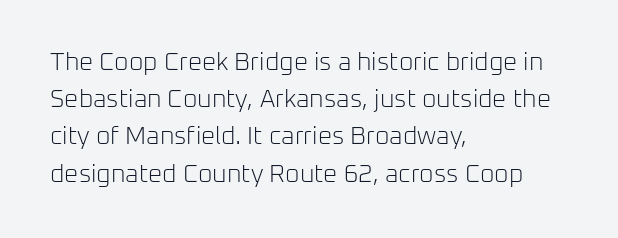
Each new line begins a customary step beneath the previous one. In CSS terms this would be text-align: left. Every character sits straight up, as roman type does. Inter-character spacing is left at the font's built-in metrics.
